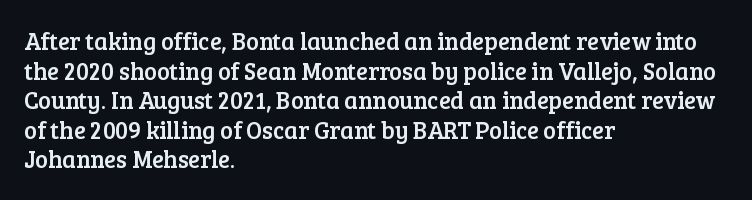
The rag falls on the right side of this text block. This sample uses an upright cut, with every glyph sitting square on the baseline. This sample uses plain, unmodified letter spacing. The strip under each line holds only bare page.
